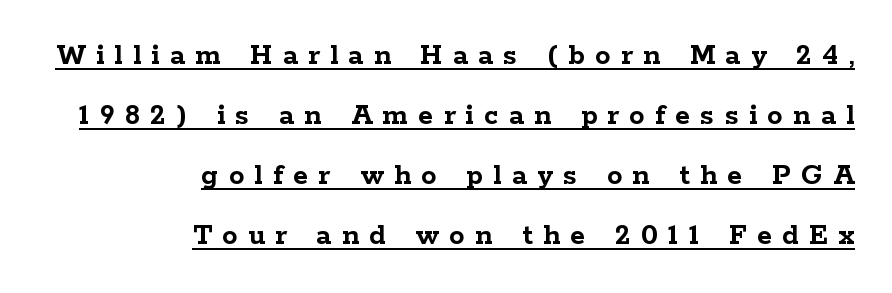
Q: Is the text bold? A: Yes.
Q: Is the text italic (slanted)? A: No, it is upright.
Q: Is the typeface a serif or a sans-serif typeface? A: Serif.
Q: Is the text underlined? A: Yes.
Q: How is the paragraph aligned? A: Right-aligned.
Q: Is the spacing between letters normal or unusually wide? A: Unusually wide.
Q: Is the spacing between lines tight, normal or loose? A: Loose.
Q: Width (condensed, normal, or wide)? A: Wide.
Q: Stroke contrast? A: Low.
Q: x-height? A: Medium.
Q: Monospaced? A: No.
